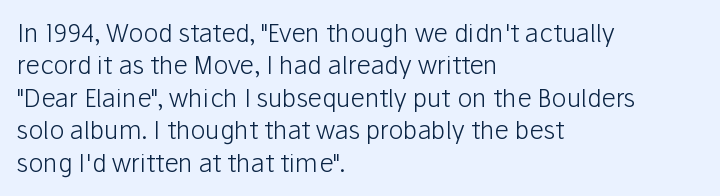
The words here are not underlined. Whoever set this chose a conventional vertical rhythm. Honestly, the letter spacing is just normal — you wouldn't notice it. Tall strokes in this sample are plumb rather than angled. Compared with a centered layout, this one pins lines to the left instead. The weight tops out at a normal text grade.
